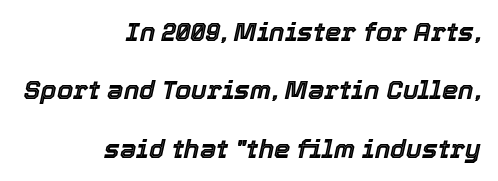
The text block is weighted toward the right margin, trailing off unevenly leftward. Decoration check: the copy has no underline. When letters slant like this, we call the style italic. What's the leading like? Stretched, with rows far apart.
